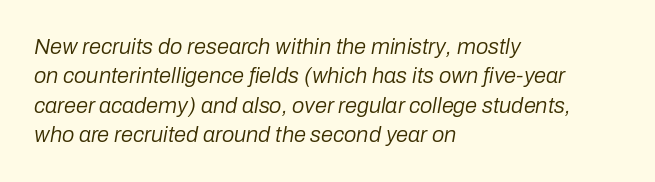
The image shows 22 px text type, italic (leaning right); set left-aligned, normal line spacing (1.34x), normal letter spacing, not underlined.
